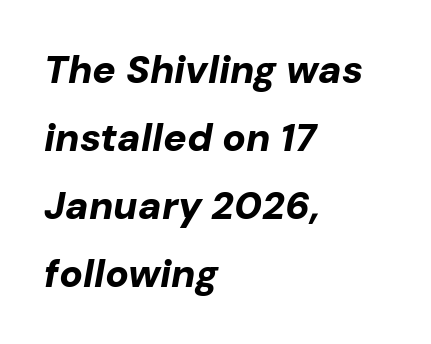
Q: Is the text bold? A: Yes.
Q: Is the text italic (slanted)? A: Yes, it leans right by about 10 degrees.
Q: Is the text underlined? A: No.
Q: How is the paragraph aligned? A: Left-aligned.
Q: Is the spacing between letters normal or unusually wide? A: Normal.
Q: Width (condensed, normal, or wide)? A: Normal.
Q: Stroke contrast? A: Low.
Q: x-height? A: Medium.
Q: Monospaced? A: No.
